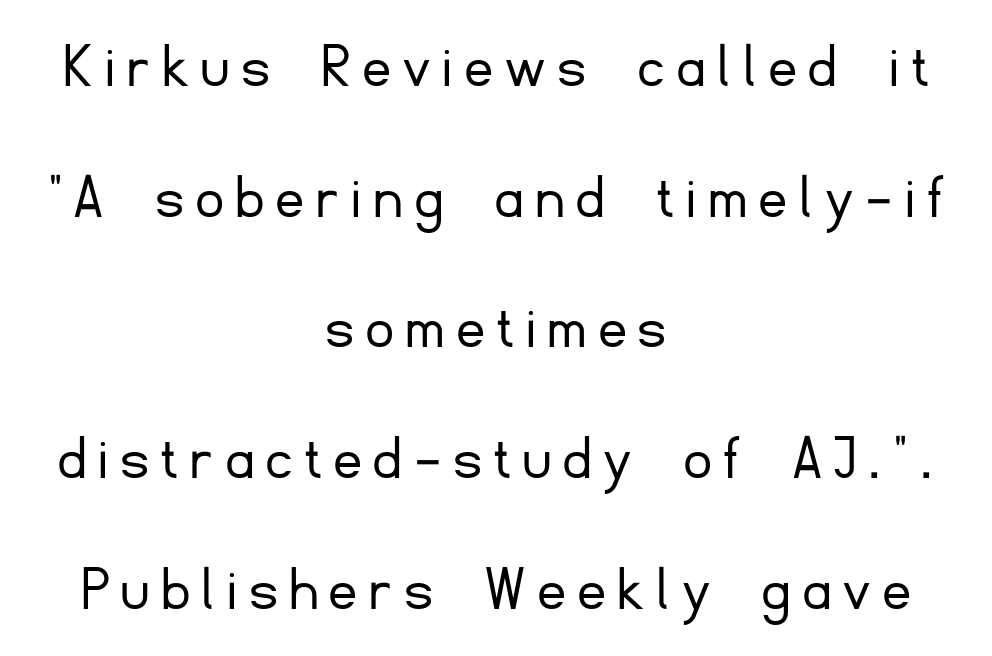
The image shows 67 px light sans-serif type, upright; set centered, loose line spacing (1.95x), not underlined; low stroke contrast and a small x-height.
